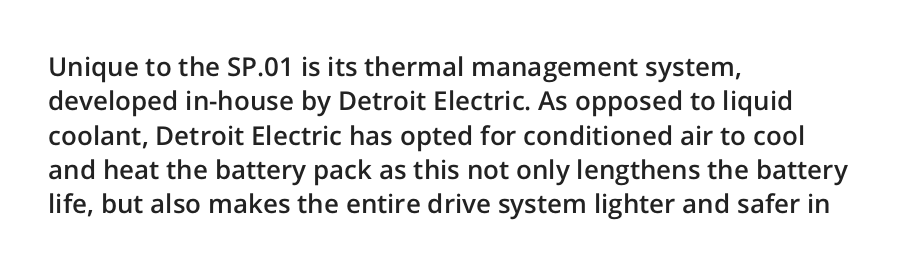
The image shows 26 px text type, upright; set left-aligned, normal line spacing (1.32x), normal letter spacing, not underlined.
